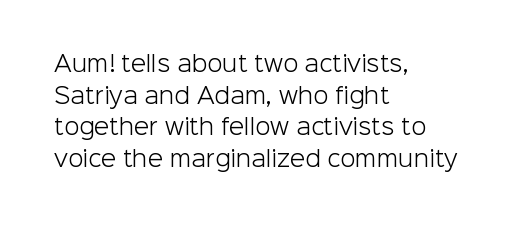
Q: Is the text bold? A: No.
Q: Is the text italic (slanted)? A: No, it is upright.
Q: Is the text underlined? A: No.
Q: How is the paragraph aligned? A: Left-aligned.
Q: Is the spacing between letters normal or unusually wide? A: Normal.
Q: Is the spacing between lines tight, normal or loose? A: Normal.
